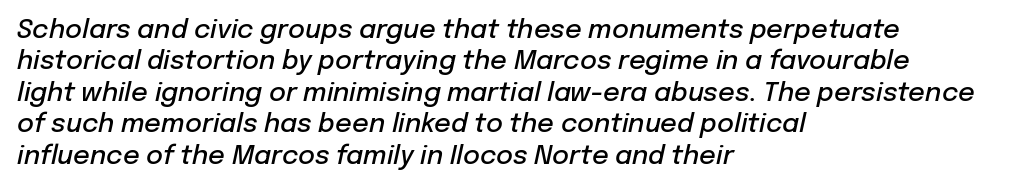
{"italic": "yes", "lean": "right", "slant_degrees": 12, "bold": "semi", "underline": "no", "align": "left", "line_spacing_ratio": 1.21, "letter_spacing": "normal", "letter_spacing_em": 0.0, "glyph_px": 26}
